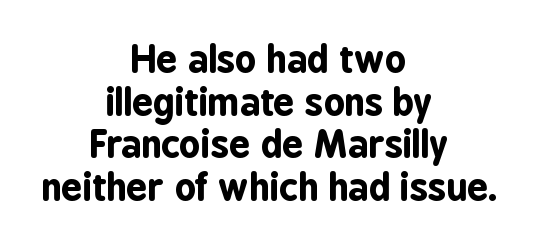
{"serif": "no", "italic": "no", "bold": "yes", "weight": "bold", "width": "condensed", "stroke_contrast": "low", "x_height": "medium", "monospaced": "no", "underline": "no", "align": "center", "line_spacing": "tight", "line_spacing_ratio": 1.15, "letter_spacing": "normal", "letter_spacing_em": 0.0, "glyph_px": 37}
